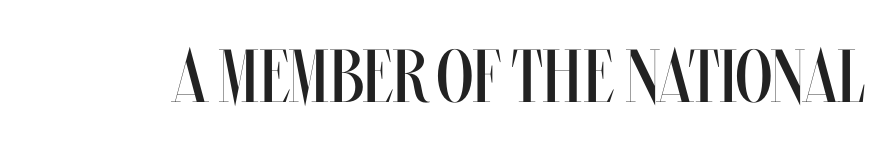
The image shows 75 px regular-weight, condensed type, upright; set normal letter spacing, not underlined; medium stroke contrast and a large x-height.
